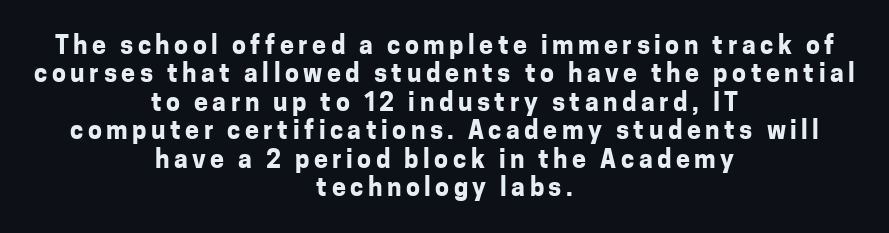
Descenders hang freely into open space. Each new line begins almost immediately beneath the previous one. It's the straight-up-and-down kind of type. The passage is arranged like a title page — every line centered.
